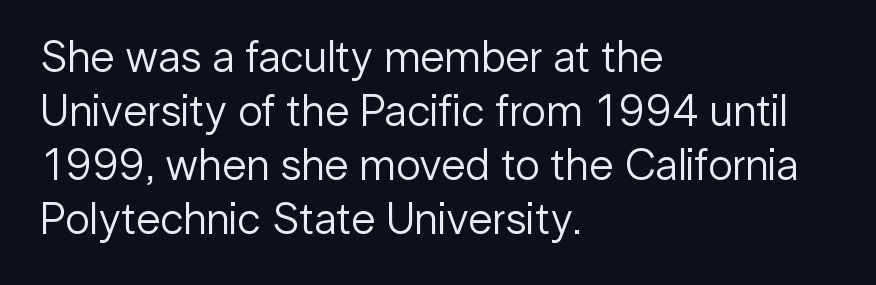
{"serif": "no", "italic": "no", "bold": "no", "weight": "regular", "width": "normal", "stroke_contrast": "low", "x_height": "medium", "monospaced": "no", "underline": "no", "align": "left", "line_spacing_ratio": 1.23, "letter_spacing": "normal", "letter_spacing_em": 0.0, "glyph_px": 44}
